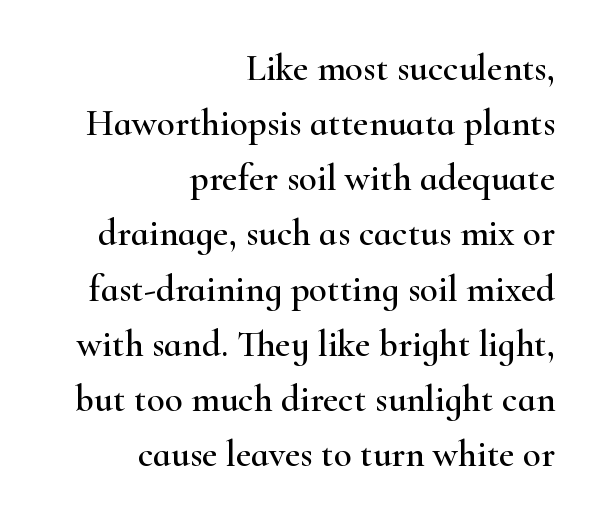
{"serif": "yes", "italic": "no", "width": "wide", "stroke_contrast": "high", "x_height": "small", "monospaced": "no", "underline": "no", "align": "right", "line_spacing": "normal", "line_spacing_ratio": 1.49, "letter_spacing": "normal", "letter_spacing_em": 0.0, "glyph_px": 37}
